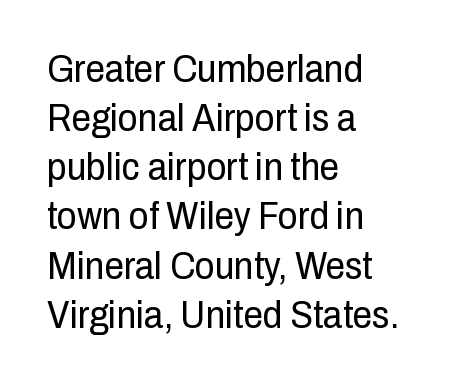
What kind of face is this? One without serifs — a sans. The face used here is proportionally spaced, like ordinary book or web type. On a weight scale, this lands at 450 or below. In terms of leading, this rendering sits right in the middle. Only glyphs here, with clear space below each row. The letterforms sit shoulder to shoulder at normal distance.
